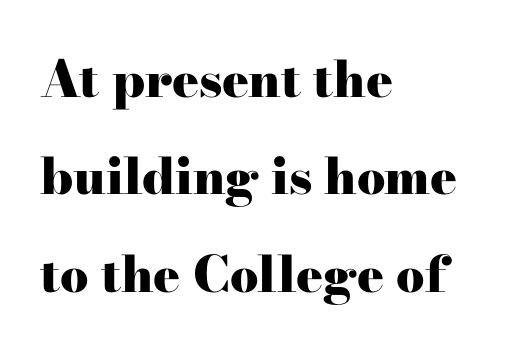
The image shows 50 px heavy, wide serif type, upright; set left-aligned, loose line spacing (1.95x), normal letter spacing, not underlined; high stroke contrast and a small x-height.
